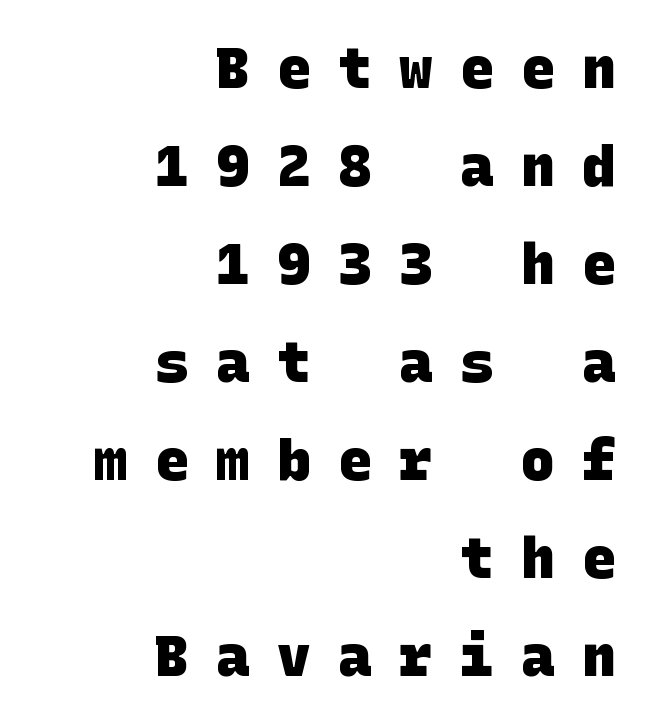
The line texture is sparse and dotted thanks to wide tracking. I'd call this a sans setting — the letters go barefoot. Underline: absent. Horizontally, the lines are justified to the trailing edge only. The letters are bold, with thick, heavy strokes.
